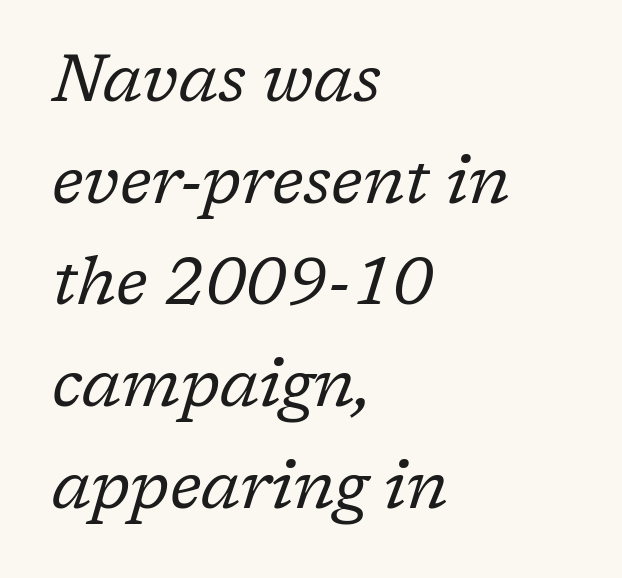
Q: Is the text bold? A: No.
Q: Is the text italic (slanted)? A: Yes, it leans right by about 17 degrees.
Q: Is the typeface a serif or a sans-serif typeface? A: Serif.
Q: Is the text underlined? A: No.
Q: How is the paragraph aligned? A: Left-aligned.
Q: Is the spacing between letters normal or unusually wide? A: Normal.
Q: Is the spacing between lines tight, normal or loose? A: Normal.
Q: Width (condensed, normal, or wide)? A: Normal.
Q: Stroke contrast? A: Low.
Q: x-height? A: Medium.
Q: Monospaced? A: No.
